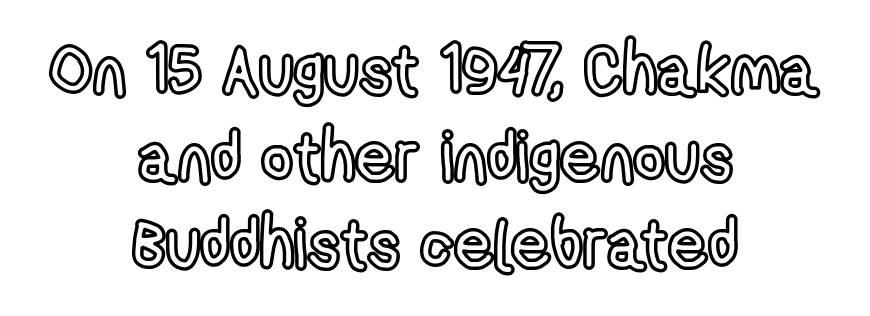
Q: Is the text italic (slanted)? A: No, it is upright.
Q: Is the text underlined? A: No.
Q: How is the paragraph aligned? A: Centered.
Q: Is the spacing between letters normal or unusually wide? A: Normal.
Q: Is the spacing between lines tight, normal or loose? A: Normal.
Q: Width (condensed, normal, or wide)? A: Condensed.
Q: x-height? A: Medium.
Q: Monospaced? A: No.
